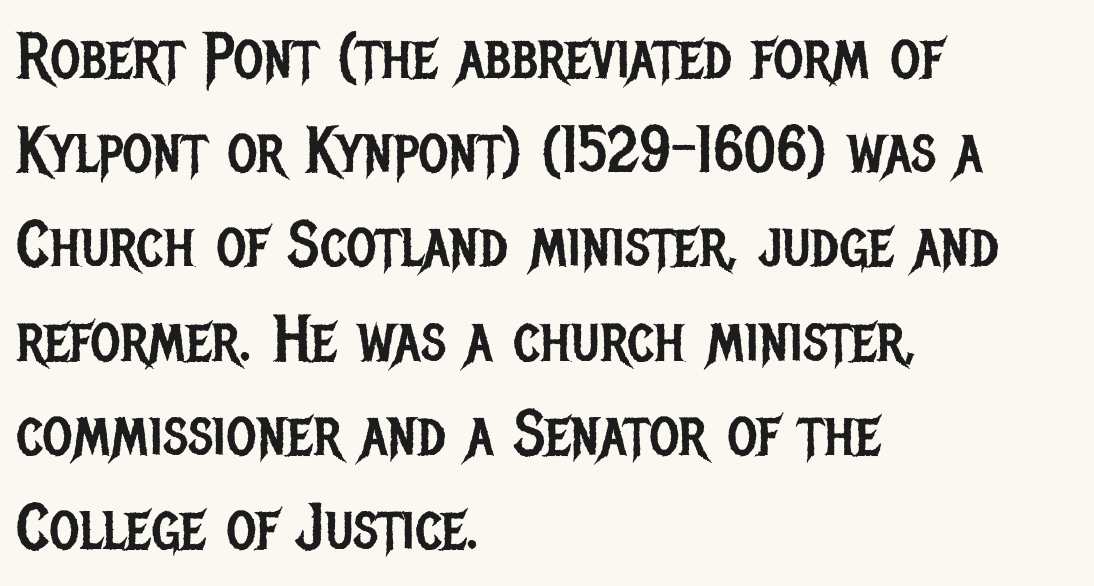
Q: Is the text bold? A: No.
Q: Is the text italic (slanted)? A: No, it is upright.
Q: Is the typeface a serif or a sans-serif typeface? A: Sans-serif.
Q: Is the text underlined? A: No.
Q: How is the paragraph aligned? A: Left-aligned.
Q: Is the spacing between letters normal or unusually wide? A: Normal.
Q: Is the spacing between lines tight, normal or loose? A: Normal.
Q: Width (condensed, normal, or wide)? A: Condensed.
Q: Stroke contrast? A: Low.
Q: x-height? A: Large.
Q: Monospaced? A: No.
